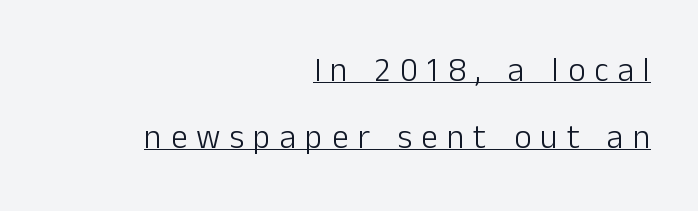
Q: Is the text bold? A: No.
Q: Is the text italic (slanted)? A: No, it is upright.
Q: Is the typeface a serif or a sans-serif typeface? A: Sans-serif.
Q: Is the text underlined? A: Yes.
Q: How is the paragraph aligned? A: Right-aligned.
Q: Is the spacing between letters normal or unusually wide? A: Unusually wide.
Q: Is the spacing between lines tight, normal or loose? A: Loose.
Q: Width (condensed, normal, or wide)? A: Normal.
Q: Stroke contrast? A: Low.
Q: x-height? A: Medium.
Q: Monospaced? A: No.
